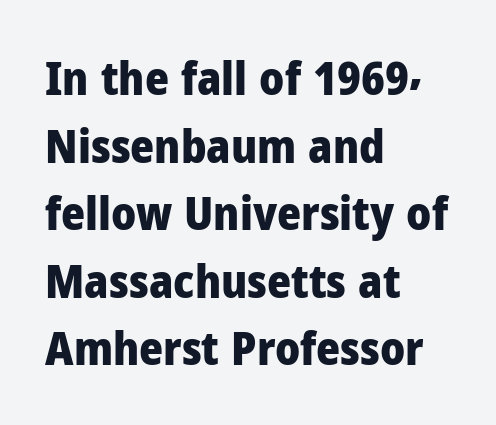
The image shows 46 px heavy sans-serif type, upright; set left-aligned, normal line spacing (1.47x), normal letter spacing, not underlined; low stroke contrast and a medium x-height.
